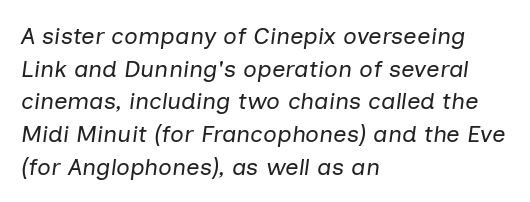
Rows of type keep a routine distance in the vertical direction. Vertical stems look standard width or narrower in stroke. The gap between lines stays unmarked. Does the copy run flush right? No — it runs flush left.
